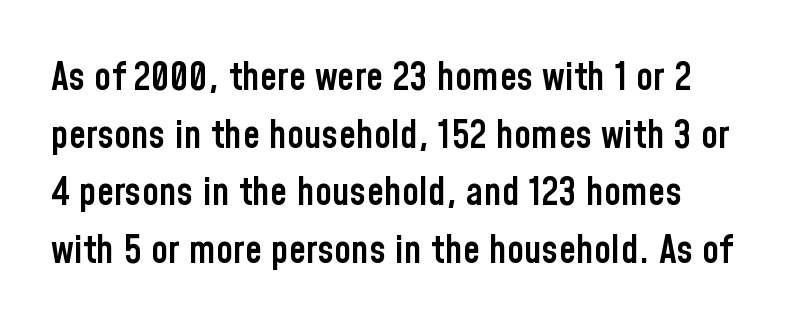
The image shows 39 px semibold, condensed sans-serif type, upright; set normal line spacing (1.48x), normal letter spacing, not underlined; low stroke contrast and a medium x-height.
